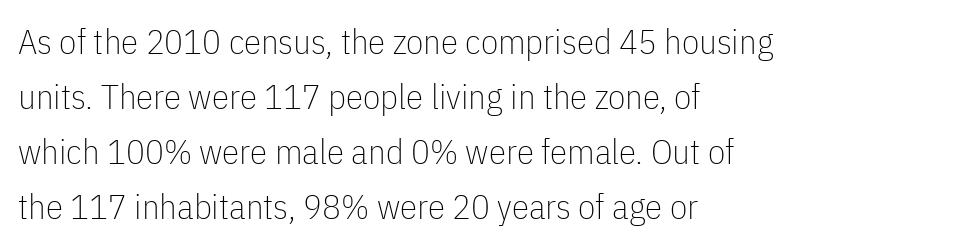
The image shows 35 px thin, condensed sans-serif type, upright; set left-aligned, normal line spacing (1.57x), normal letter spacing, not underlined; low stroke contrast and a medium x-height.
